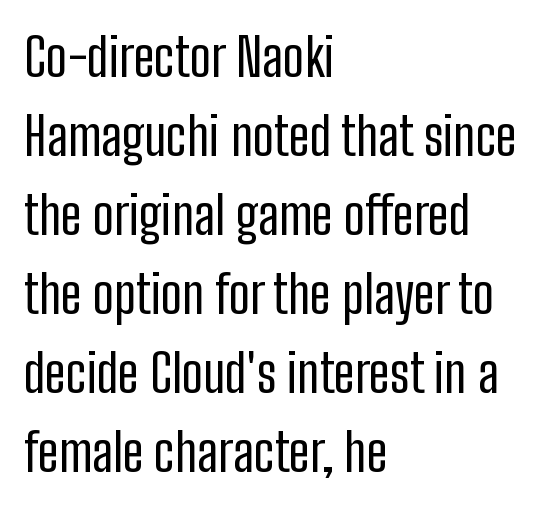
{"serif": "no", "italic": "no", "bold": "no", "weight": "regular", "width": "condensed", "stroke_contrast": "low", "x_height": "medium", "monospaced": "no", "underline": "no", "align": "left", "line_spacing": "normal", "line_spacing_ratio": 1.49, "letter_spacing": "normal", "letter_spacing_em": 0.0, "glyph_px": 53}
